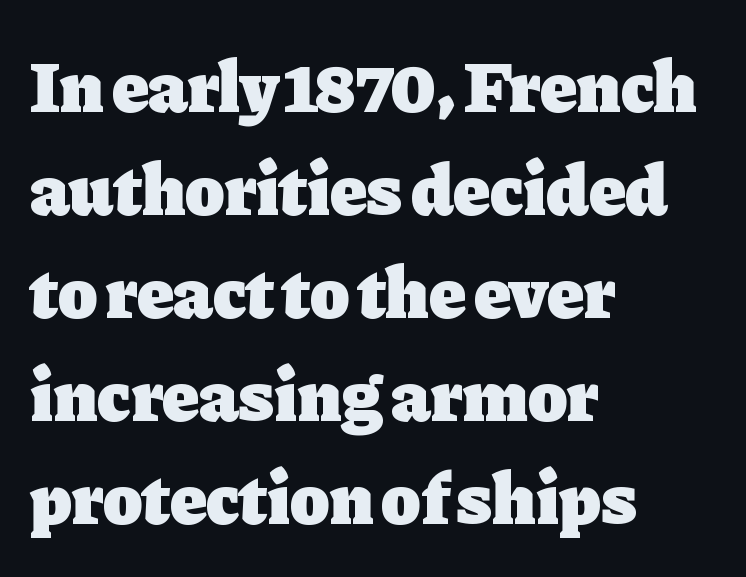
Standard letterfit; no display-style spreading of the glyphs. Proportional: the letters do not fall into vertical columns. Left-aligned paragraph, ragged on the right. Is there much room between lines? A standard amount, neither cramped nor airy.
